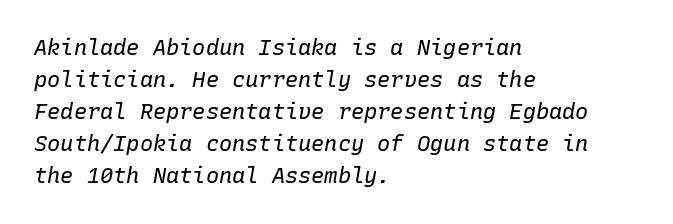
Q: Is the text bold? A: No.
Q: Is the text italic (slanted)? A: Yes, it leans right by about 10 degrees.
Q: Is the text underlined? A: No.
Q: How is the paragraph aligned? A: Left-aligned.
Q: Is the spacing between letters normal or unusually wide? A: Normal.
Q: Is the spacing between lines tight, normal or loose? A: Normal.
